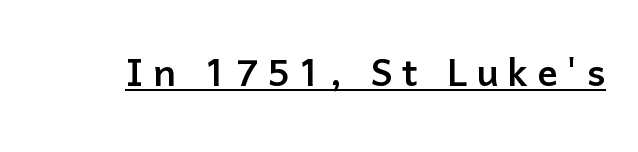
Think of a printed novel: that variable character pitch is what you see here. Ordinary non-slanted type is in use. This is sans-serif lettering, the kind often seen on screens and signage. The sample's only ornament is a line tracing under the words.
